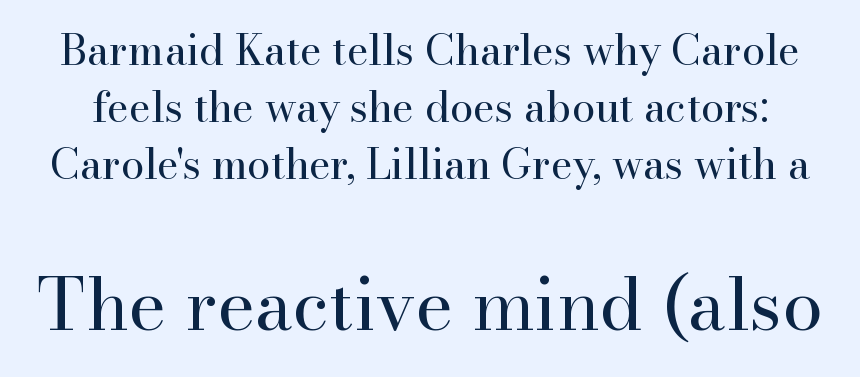
Q: Is the text bold? A: No.
Q: Is the text italic (slanted)? A: No, it is upright.
Q: Is the typeface a serif or a sans-serif typeface? A: Serif.
Q: Is the text underlined? A: No.
Q: Is the spacing between letters normal or unusually wide? A: Normal.
Q: Is the spacing between lines tight, normal or loose? A: Normal.
Q: Which block of text is set in a larger size, the first (top) or the second (bottom)? A: The second (bottom) one.
Q: Width (condensed, normal, or wide)? A: Normal.
Q: Stroke contrast? A: High.
Q: x-height? A: Small.
Q: Monospaced? A: No.
